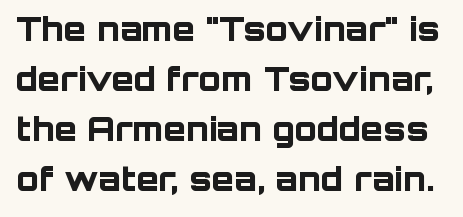
{"serif": "no", "italic": "no", "bold": "yes", "weight": "bold", "width": "normal", "stroke_contrast": "low", "x_height": "large", "monospaced": "no", "underline": "no", "line_spacing": "normal", "line_spacing_ratio": 1.52, "letter_spacing": "normal", "letter_spacing_em": 0.0, "glyph_px": 33}
